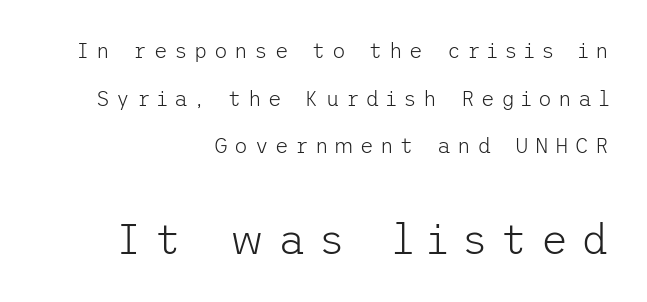
Q: Is the text bold? A: No.
Q: Is the text italic (slanted)? A: No, it is upright.
Q: Is the typeface a serif or a sans-serif typeface? A: Sans-serif.
Q: Is the text underlined? A: No.
Q: How is the paragraph aligned? A: Right-aligned.
Q: Is the spacing between letters normal or unusually wide? A: Unusually wide.
Q: Is the spacing between lines tight, normal or loose? A: Loose.
Q: Which block of text is set in a larger size, the first (top) or the second (bottom)? A: The second (bottom) one.
Q: Width (condensed, normal, or wide)? A: Normal.
Q: Stroke contrast? A: Low.
Q: x-height? A: Medium.
